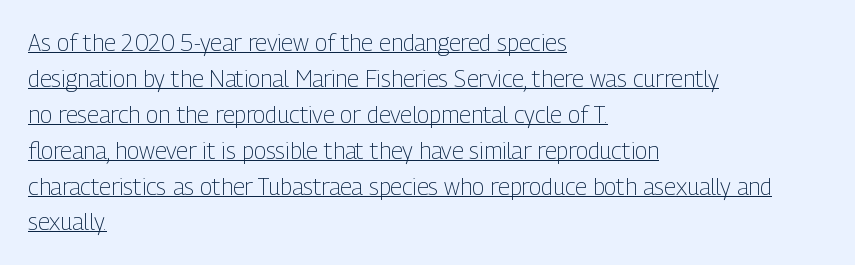
The face used here appears with an underline applied. The passage shown stacks its lines at a standard gap. Posture: upright roman. Stroke thickness stays within the range of a standard reading face or lighter. This sample uses plain, unmodified letter spacing.
